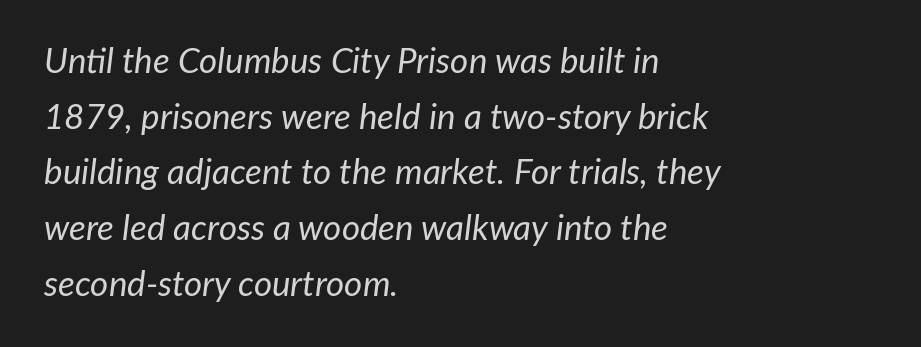
The gap between lines stays unmarked. Successive baselines arrive at the customary interval. No chunkiness to these letters — they're not bold. Where is the straight margin? On the left. Does the lettering tilt? It does — this is italic. The face used here is proportionally spaced, like ordinary book or web type.
